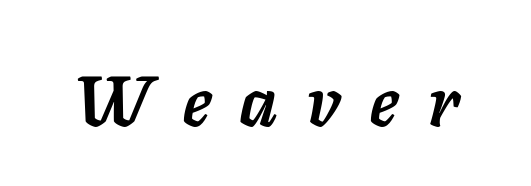
The image shows 71 px semibold type, italic (leaning right); set unusually wide letter spacing (+0.42 em), not underlined; low stroke contrast and a medium x-height.
